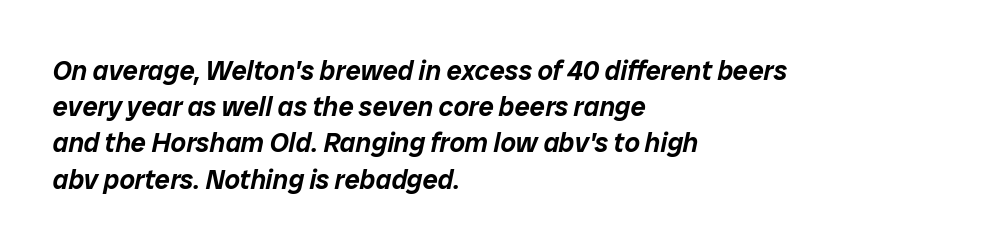
Baseline-to-baseline distance is the conventional proportion of letter height. The text carries the slant typical of an italic or oblique font. Lines of text with bare space underneath. Is the block centered? No — it sits flush against the left margin. Is the letter spacing exaggerated? No — it looks like the ordinary default.
